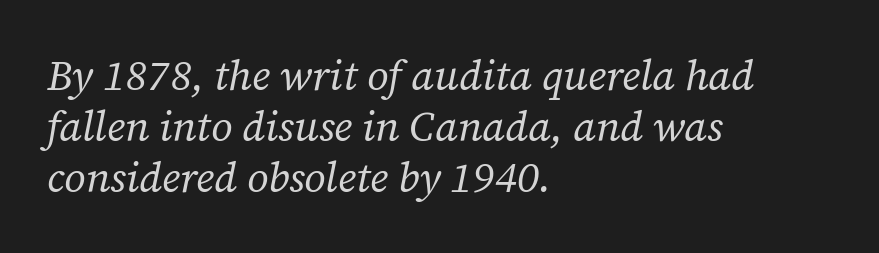
This sample uses an oblique cut, with every glyph tilted off the vertical. Proportional: the letters do not fall into vertical columns. Weight class: somewhere from thin through regular. The space directly below the letters is spotless. Does the type have serifs? Yes, each stem ends in a small foot. Nobody touched the tracking dial on this one.
